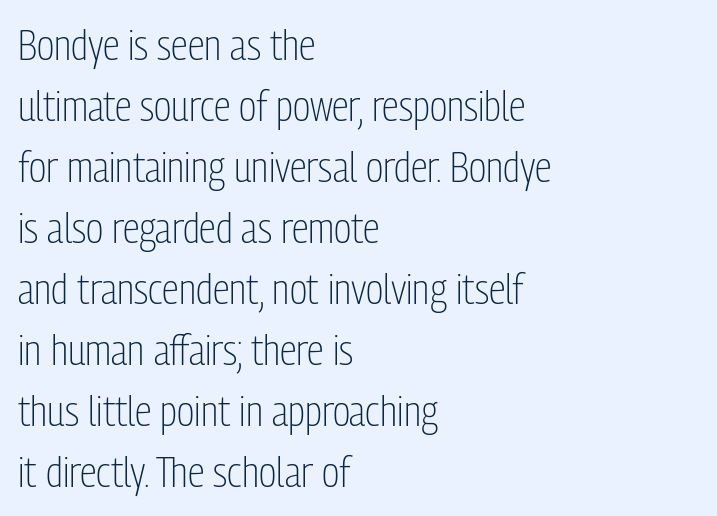
Do the letters lean? They stand straight. Notice how the passage keeps a crisp vertical edge on the left only. There is no visible air inserted between adjacent glyphs. Caption: face not bold, strokes unweighted. Proportional: the letters do not fall into vertical columns.
